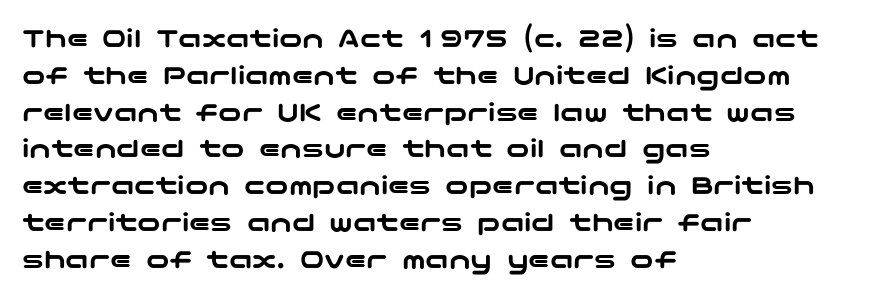
Q: Is the text italic (slanted)? A: No, it is upright.
Q: Is the typeface a serif or a sans-serif typeface? A: Sans-serif.
Q: Is the text underlined? A: No.
Q: How is the paragraph aligned? A: Left-aligned.
Q: Is the spacing between letters normal or unusually wide? A: Normal.
Q: Is the spacing between lines tight, normal or loose? A: Normal.
Q: Width (condensed, normal, or wide)? A: Wide.
Q: Stroke contrast? A: Low.
Q: x-height? A: Medium.
